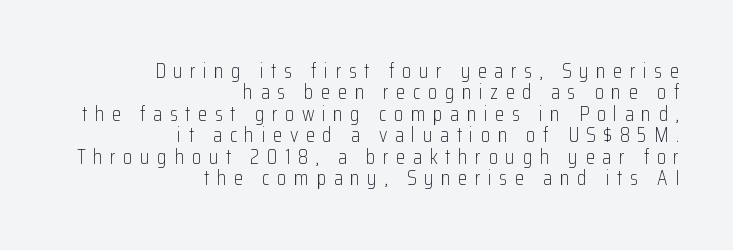
Q: Is the text bold? A: No.
Q: Is the text italic (slanted)? A: No, it is upright.
Q: Is the text underlined? A: No.
Q: How is the paragraph aligned? A: Right-aligned.
Q: Is the spacing between letters normal or unusually wide? A: Unusually wide.
Q: Is the spacing between lines tight, normal or loose? A: Tight.
